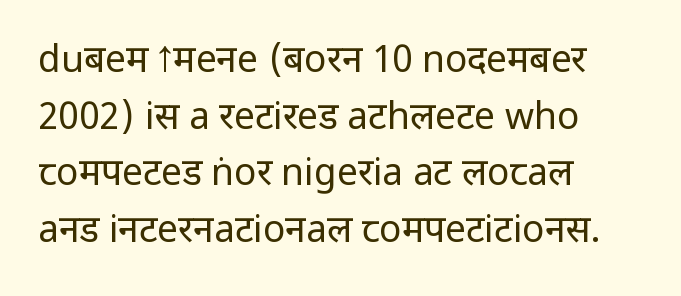
Each line starts at the same left margin while the right side varies. The letters carry no serifs — their stems end cleanly without finishing strokes. Heaviness? Minimal to ordinary, like unemphasized prose. Default kerning and tracking; the words read as compact shapes. The lettering stays uniformly vertical, giving the passage a roman look.
